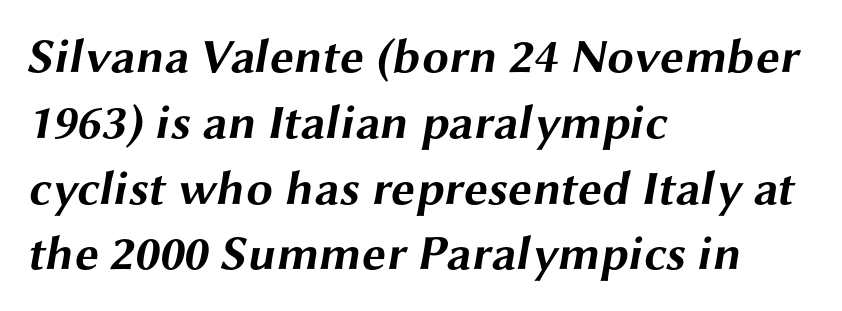
Q: Is the text bold? A: Yes.
Q: Is the typeface a serif or a sans-serif typeface? A: Sans-serif.
Q: Is the text underlined? A: No.
Q: How is the paragraph aligned? A: Left-aligned.
Q: Is the spacing between letters normal or unusually wide? A: Normal.
Q: Is the spacing between lines tight, normal or loose? A: Normal.
Q: Width (condensed, normal, or wide)? A: Wide.
Q: Stroke contrast? A: Medium.
Q: x-height? A: Medium.
Q: Monospaced? A: No.
